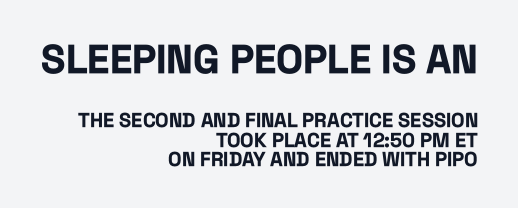
How heavy is the stroke? Heavy — this is a bold. Summary of vertical rhythm: compact, with narrow interline spacing. You could not count columns in this text — the font is proportionally spaced. Leftover space on each line is placed entirely before the opening word. Do the letters lean? They stand straight. Bare-footed words on every line.
